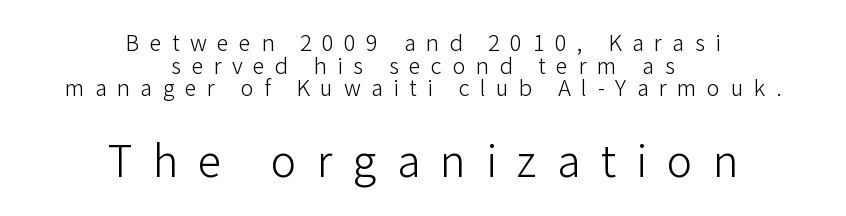
Q: Is the text bold? A: No.
Q: Is the text italic (slanted)? A: No, it is upright.
Q: Is the typeface a serif or a sans-serif typeface? A: Sans-serif.
Q: Is the text underlined? A: No.
Q: How is the paragraph aligned? A: Centered.
Q: Is the spacing between letters normal or unusually wide? A: Unusually wide.
Q: Is the spacing between lines tight, normal or loose? A: Tight.
Q: Which block of text is set in a larger size, the first (top) or the second (bottom)? A: The second (bottom) one.
Q: Width (condensed, normal, or wide)? A: Normal.
Q: Stroke contrast? A: Low.
Q: x-height? A: Medium.
Q: Monospaced? A: No.
